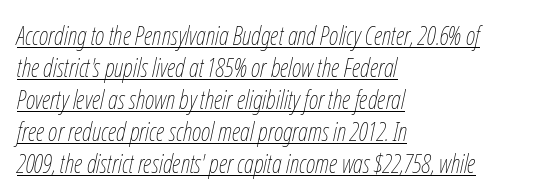
Beneath each row of characters lies a ruled line. A student would call this left alignment; a typographer would say flush left, rag right. Style check: oblique. Inter-character spacing is left at the font's built-in metrics. The font sits on the lighter half of the weight spectrum, regular included.
